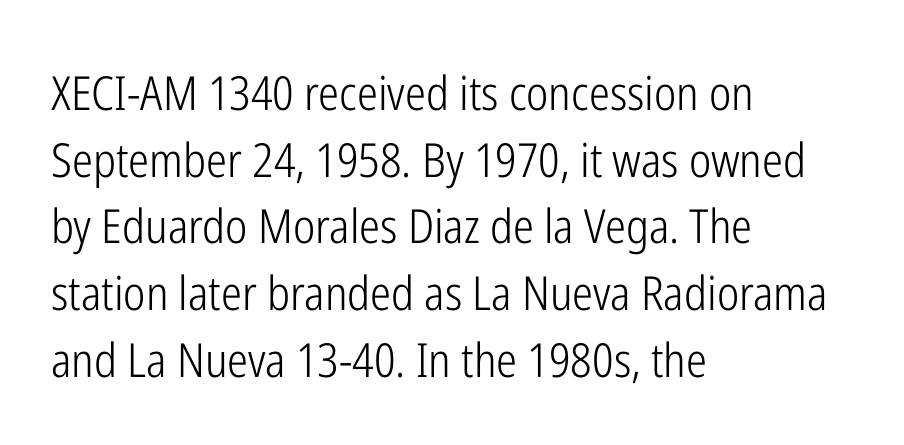
If you drew a ruler down the left edge, every line would touch it. The rows are spaced the way most documents space them. Nothing sits at the stroke ends, so this counts as sans-serif. The line texture is even and compact thanks to regular tracking. Rule under the text: the space is simply empty.
